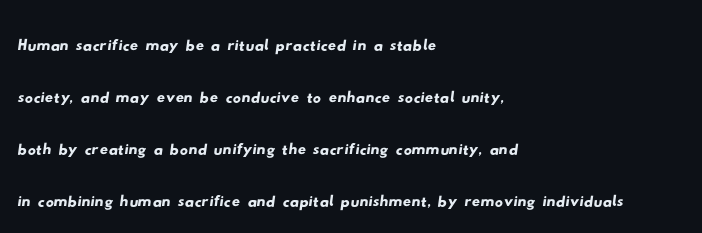
The image shows 41 px wide sans-serif type; set left-aligned, normal line spacing (1.27x), normal letter spacing, not underlined; low stroke contrast and a small x-height.
